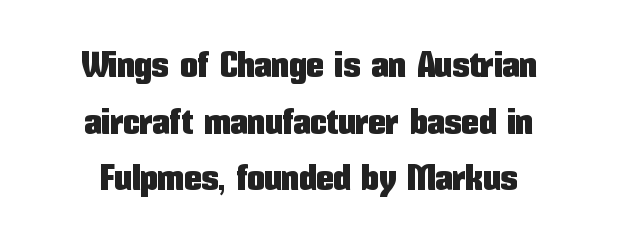
The image shows 35 px condensed sans-serif type, upright; set normal line spacing (1.62x), normal letter spacing, not underlined; low stroke contrast and a medium x-height.
